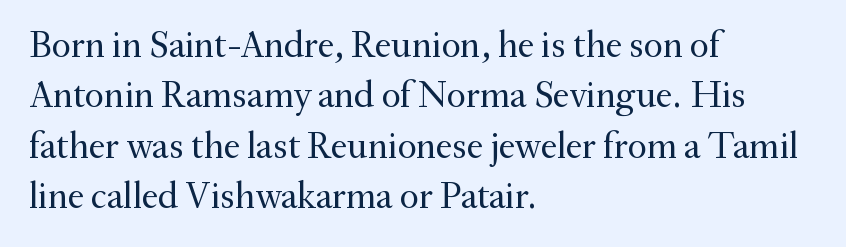
{"serif": "yes", "italic": "no", "bold": "no", "weight": "regular", "width": "normal", "stroke_contrast": "medium", "x_height": "small", "monospaced": "no", "underline": "no", "align": "left", "line_spacing": "normal", "line_spacing_ratio": 1.36, "letter_spacing": "normal", "letter_spacing_em": 0.0, "glyph_px": 37}
